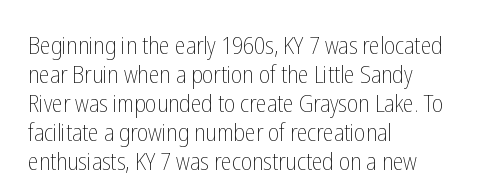
Q: Is the text bold? A: No.
Q: Is the text italic (slanted)? A: No, it is upright.
Q: Is the text underlined? A: No.
Q: How is the paragraph aligned? A: Left-aligned.
Q: Is the spacing between letters normal or unusually wide? A: Normal.
